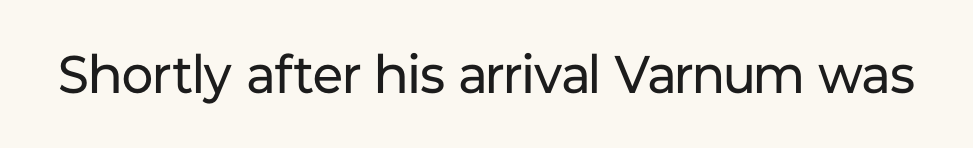
No feet cap the strokes, marking this as sans-serif type. How are the letters spaced? Ordinarily, with no added tracking. Heft: none added — not bold. These lines are rendered in a variable-pitch font.
